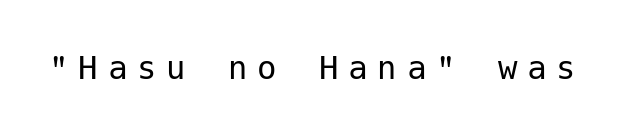
{"serif": "no", "italic": "no", "bold": "no", "weight": "regular", "width": "normal", "stroke_contrast": "low", "x_height": "medium", "underline": "no", "letter_spacing": "wide", "letter_spacing_em": 0.25, "glyph_px": 39}
